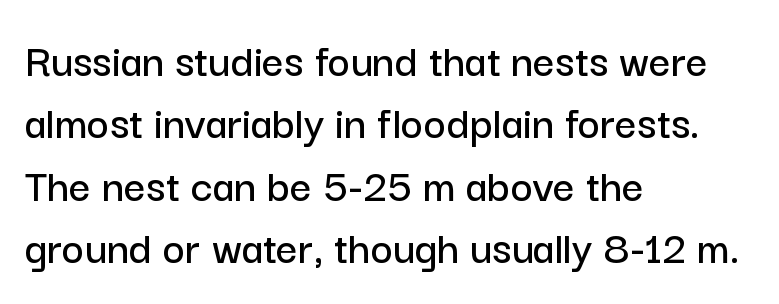
{"serif": "no", "italic": "no", "width": "normal", "stroke_contrast": "low", "x_height": "medium", "monospaced": "no", "underline": "no", "align": "left", "line_spacing": "normal", "line_spacing_ratio": 1.3, "letter_spacing": "normal", "letter_spacing_em": 0.0, "glyph_px": 48}
